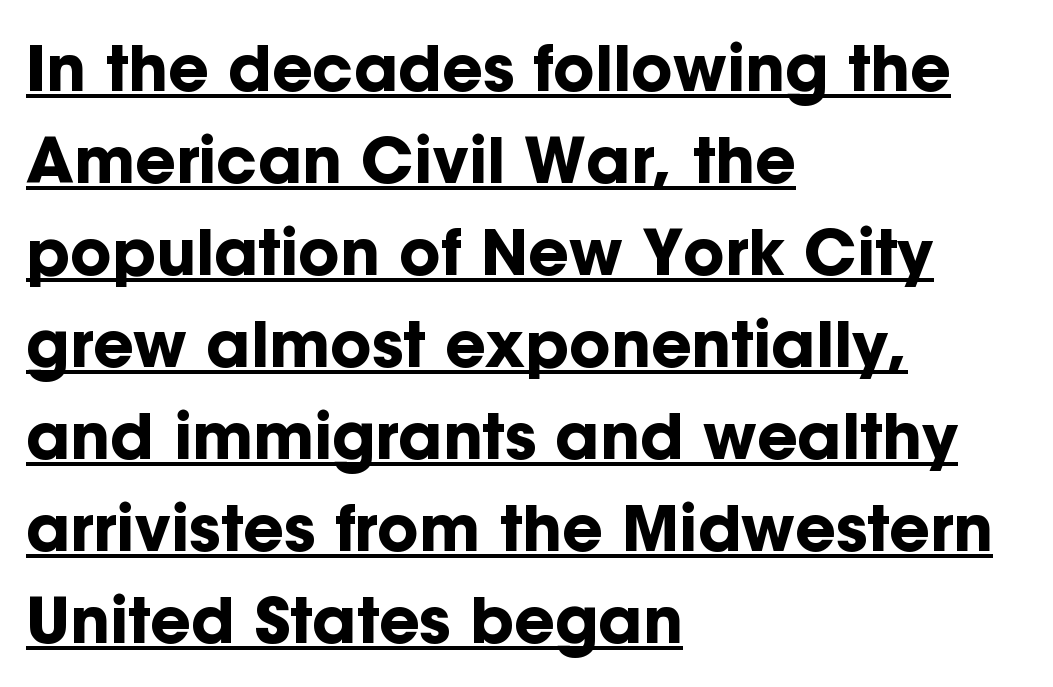
The image shows 63 px bold sans-serif type, upright; set left-aligned, normal line spacing (1.46x), normal letter spacing, underlined; low stroke contrast and a medium x-height.
